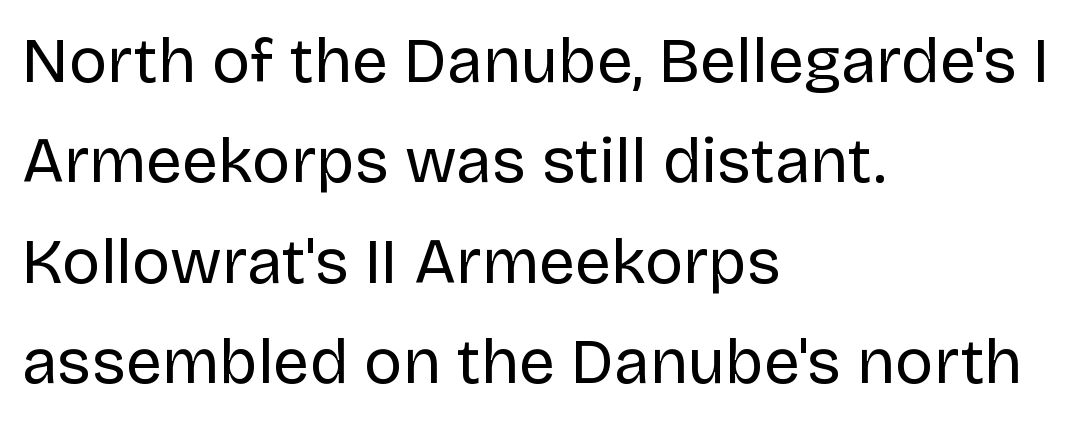
{"serif": "no", "italic": "no", "bold": "no", "weight": "regular", "width": "normal", "stroke_contrast": "low", "x_height": "large", "monospaced": "no", "underline": "no", "align": "left", "line_spacing": "normal", "line_spacing_ratio": 1.57, "letter_spacing": "normal", "letter_spacing_em": 0.0, "glyph_px": 64}
